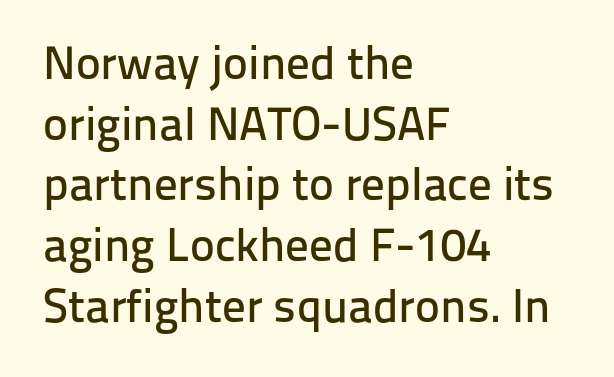
The image shows 47 px sans-serif type, upright; set left-aligned, normal line spacing (1.29x), normal letter spacing, not underlined; low stroke contrast and a medium x-height.
